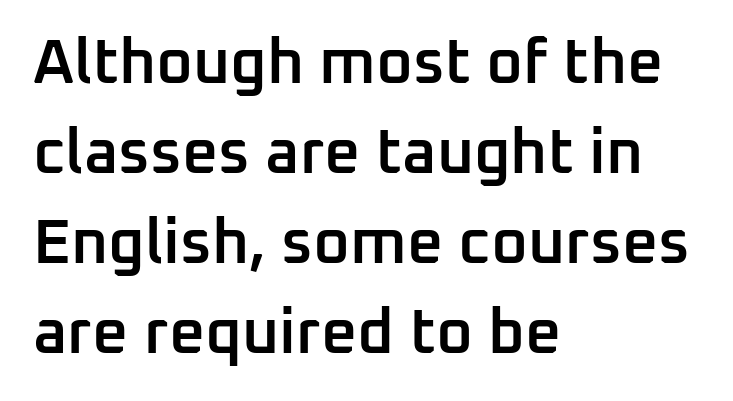
Q: Is the text bold? A: Semi-bold.
Q: Is the text italic (slanted)? A: No, it is upright.
Q: Is the typeface a serif or a sans-serif typeface? A: Sans-serif.
Q: Is the text underlined? A: No.
Q: How is the paragraph aligned? A: Left-aligned.
Q: Is the spacing between letters normal or unusually wide? A: Normal.
Q: Is the spacing between lines tight, normal or loose? A: Normal.
Q: Width (condensed, normal, or wide)? A: Normal.
Q: Stroke contrast? A: Low.
Q: x-height? A: Medium.
Q: Monospaced? A: No.
